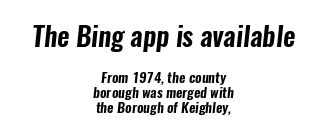
The rag falls on both sides of this text block equally. The leading is snug, giving the passage a crowded texture. Rule under the text: the space is simply empty. Default kerning and tracking; the words read as compact shapes. You get the large type first, then a drop to smaller type.
